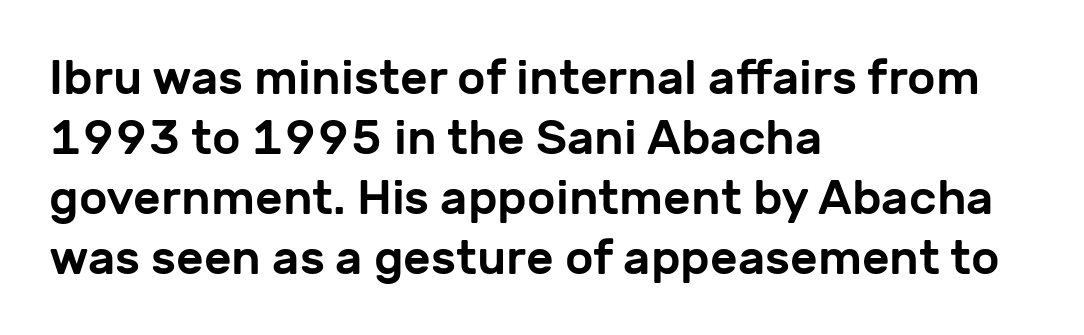
This rendering features lettering with no underline. Nobody touched the tracking dial on this one. Observe the absence of serifs on each vertical stroke in this sample. The face used here is proportionally spaced, like ordinary book or web type. The paragraph has a hard left edge and a soft right edge.
